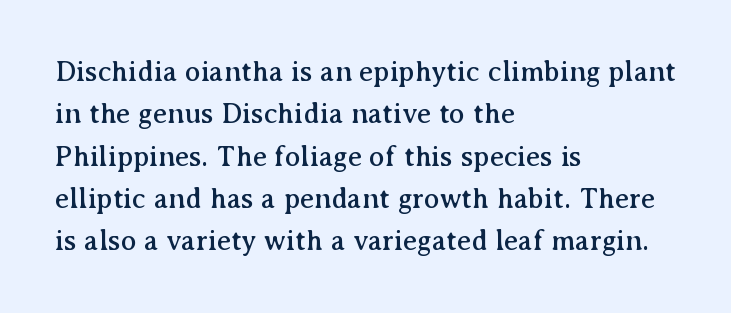
Q: Is the text italic (slanted)? A: No, it is upright.
Q: Is the typeface a serif or a sans-serif typeface? A: Serif.
Q: Is the text underlined? A: No.
Q: How is the paragraph aligned? A: Left-aligned.
Q: Is the spacing between letters normal or unusually wide? A: Normal.
Q: Is the spacing between lines tight, normal or loose? A: Normal.
Q: Width (condensed, normal, or wide)? A: Normal.
Q: Stroke contrast? A: Medium.
Q: x-height? A: Medium.
Q: Monospaced? A: No.
